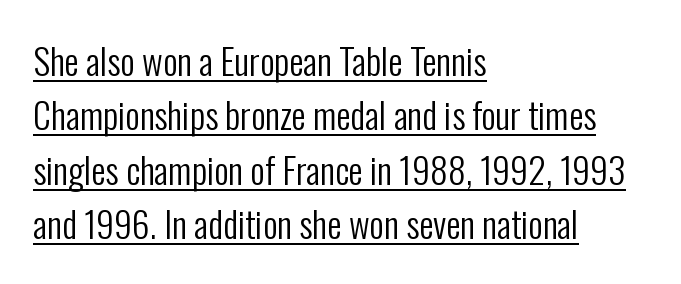
Q: Is the text bold? A: No.
Q: Is the text italic (slanted)? A: No, it is upright.
Q: Is the typeface a serif or a sans-serif typeface? A: Sans-serif.
Q: Is the text underlined? A: Yes.
Q: How is the paragraph aligned? A: Left-aligned.
Q: Is the spacing between letters normal or unusually wide? A: Normal.
Q: Is the spacing between lines tight, normal or loose? A: Normal.
Q: Width (condensed, normal, or wide)? A: Condensed.
Q: Stroke contrast? A: Low.
Q: x-height? A: Medium.
Q: Monospaced? A: No.
